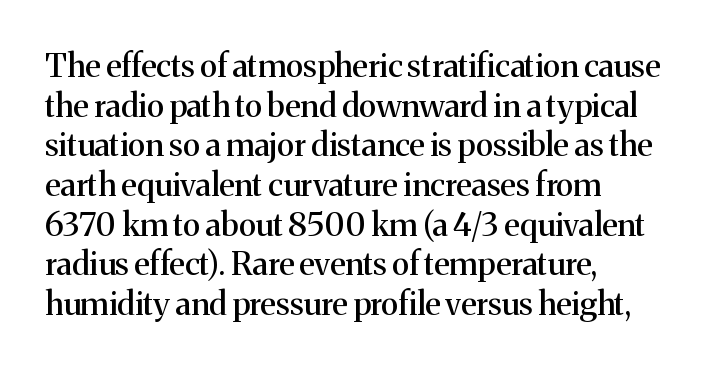
{"serif": "yes", "italic": "no", "width": "normal", "stroke_contrast": "medium", "x_height": "medium", "monospaced": "no", "underline": "no", "align": "left", "line_spacing_ratio": 1.24, "letter_spacing": "normal", "letter_spacing_em": 0.0, "glyph_px": 32}
